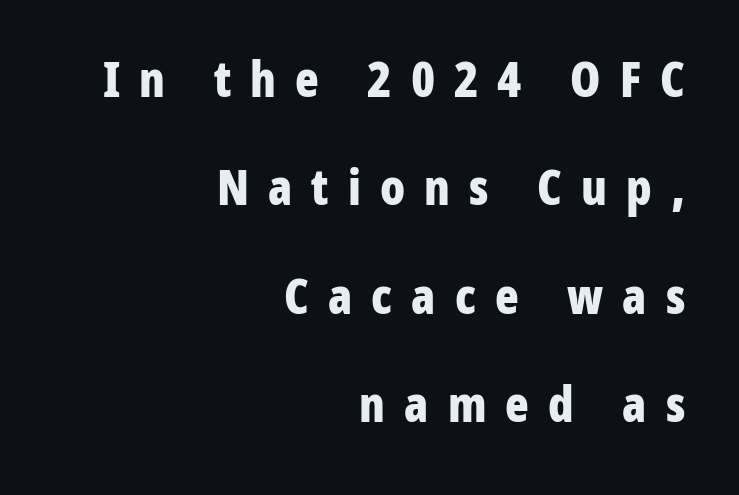
The image shows 49 px bold, condensed sans-serif type, upright; set right-aligned, loose line spacing (2.21x), unusually wide letter spacing (+0.39 em), not underlined; low stroke contrast and a medium x-height.
